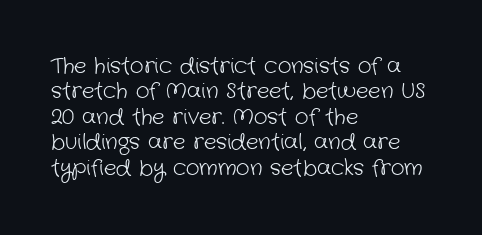
Q: Is the text bold? A: No.
Q: Is the text underlined? A: No.
Q: How is the paragraph aligned? A: Left-aligned.
Q: Is the spacing between letters normal or unusually wide? A: Normal.
